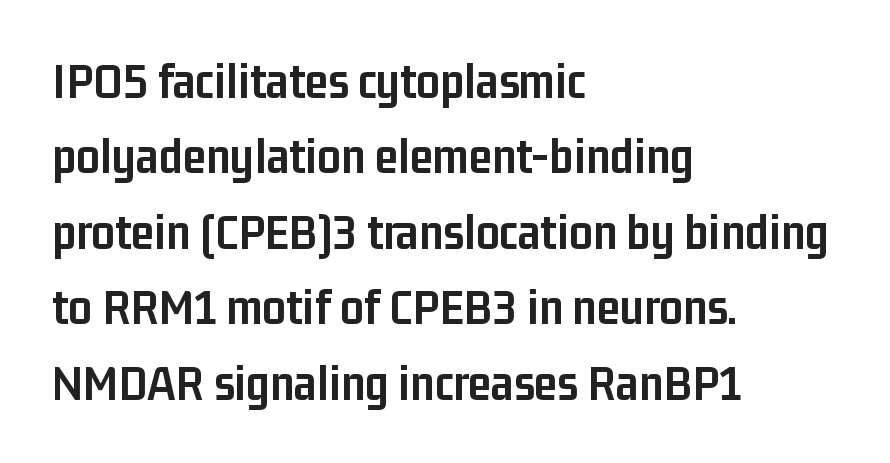
The image shows 52 px semibold, condensed sans-serif type, upright; set left-aligned, normal line spacing (1.45x), normal letter spacing, not underlined; low stroke contrast and a medium x-height.
